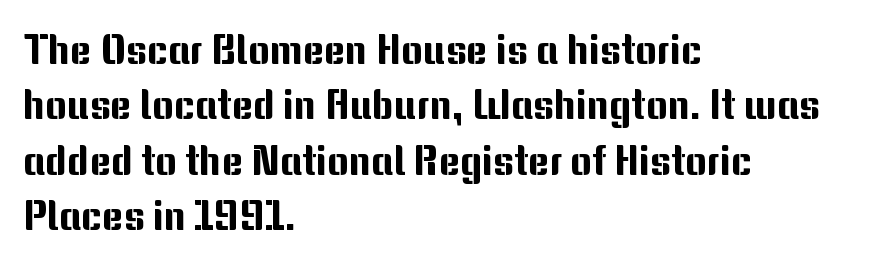
The image shows 41 px sans-serif type, upright; set left-aligned, normal line spacing (1.35x), normal letter spacing, not underlined; medium stroke contrast and a medium x-height.
